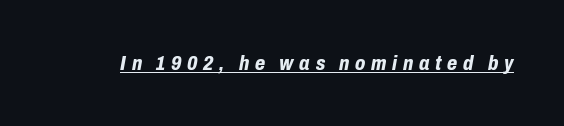
The image shows 21 px bold type, italic (leaning right); set unusually wide letter spacing (+0.27 em), underlined.
